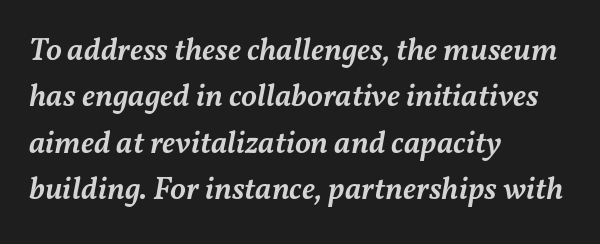
{"italic": "yes", "lean": "right", "slant_degrees": 11, "bold": "semi", "weight": "semibold", "width": "normal", "stroke_contrast": "medium", "x_height": "medium", "monospaced": "no", "underline": "no", "align": "left", "line_spacing": "normal", "line_spacing_ratio": 1.45, "letter_spacing": "normal", "letter_spacing_em": 0.0, "glyph_px": 32}
